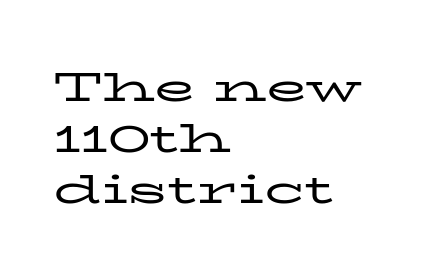
The image shows 42 px regular-weight, wide serif type, upright; set left-aligned, line spacing 1.21x, normal letter spacing, not underlined; low stroke contrast and a medium x-height.
